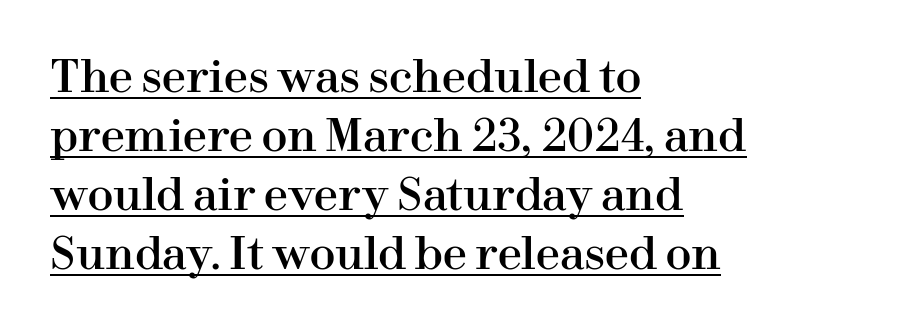
Q: Is the text italic (slanted)? A: No, it is upright.
Q: Is the typeface a serif or a sans-serif typeface? A: Serif.
Q: Is the text underlined? A: Yes.
Q: How is the paragraph aligned? A: Left-aligned.
Q: Is the spacing between letters normal or unusually wide? A: Normal.
Q: Is the spacing between lines tight, normal or loose? A: Normal.
Q: Width (condensed, normal, or wide)? A: Normal.
Q: Stroke contrast? A: High.
Q: x-height? A: Medium.
Q: Monospaced? A: No.
